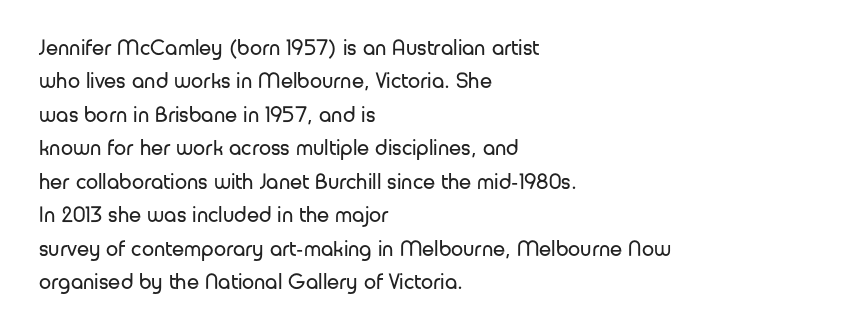
{"italic": "no", "bold": "no", "underline": "no", "align": "left", "line_spacing": "normal", "line_spacing_ratio": 1.52, "letter_spacing": "normal", "letter_spacing_em": 0.0, "glyph_px": 22}
